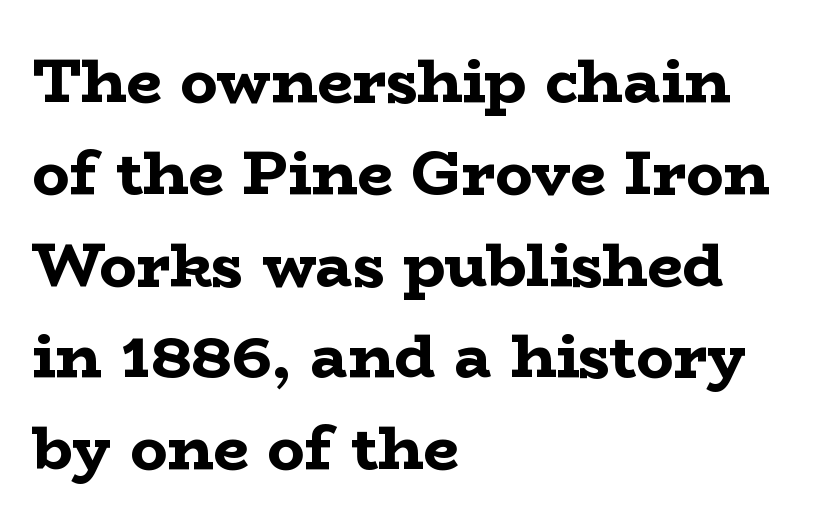
Q: Is the text bold? A: Yes.
Q: Is the text italic (slanted)? A: No, it is upright.
Q: Is the typeface a serif or a sans-serif typeface? A: Serif.
Q: Is the text underlined? A: No.
Q: How is the paragraph aligned? A: Left-aligned.
Q: Is the spacing between letters normal or unusually wide? A: Normal.
Q: Is the spacing between lines tight, normal or loose? A: Normal.
Q: Width (condensed, normal, or wide)? A: Wide.
Q: Stroke contrast? A: Low.
Q: x-height? A: Medium.
Q: Monospaced? A: No.
